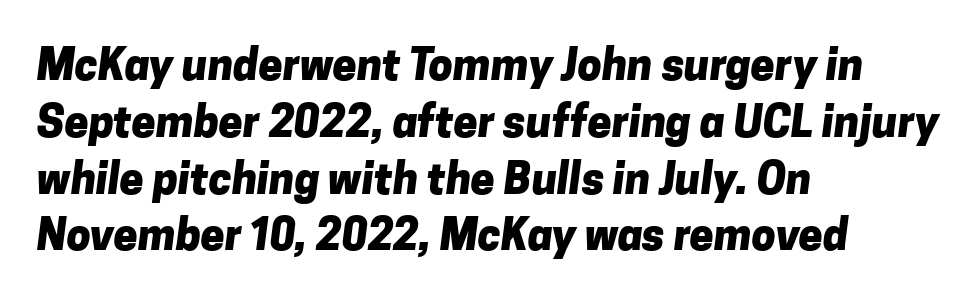
To sum up the face: it is a sans, with no serifs. This sample is left-justified, so line endings fall wherever the words run out. You could not count columns in this text — the font is proportionally spaced. Characters follow at the spacing the type designer built in. No word sits above an underline. Successive baselines arrive at the customary interval.
